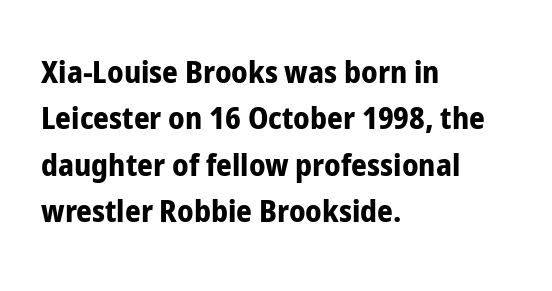
The image shows 31 px bold, condensed sans-serif type, upright; set left-aligned, normal line spacing (1.5x), normal letter spacing, not underlined; low stroke contrast and a medium x-height.
